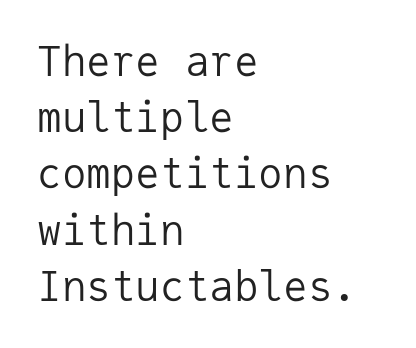
Q: Is the text bold? A: No.
Q: Is the text italic (slanted)? A: No, it is upright.
Q: Is the typeface a serif or a sans-serif typeface? A: Sans-serif.
Q: Is the text underlined? A: No.
Q: How is the paragraph aligned? A: Left-aligned.
Q: Is the spacing between letters normal or unusually wide? A: Normal.
Q: Is the spacing between lines tight, normal or loose? A: Normal.
Q: Width (condensed, normal, or wide)? A: Normal.
Q: Stroke contrast? A: Low.
Q: x-height? A: Medium.
Q: Monospaced? A: Yes.
